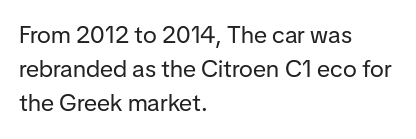
Q: Is the text bold? A: No.
Q: Is the text italic (slanted)? A: No, it is upright.
Q: Is the text underlined? A: No.
Q: How is the paragraph aligned? A: Left-aligned.
Q: Is the spacing between letters normal or unusually wide? A: Normal.
Q: Is the spacing between lines tight, normal or loose? A: Normal.
